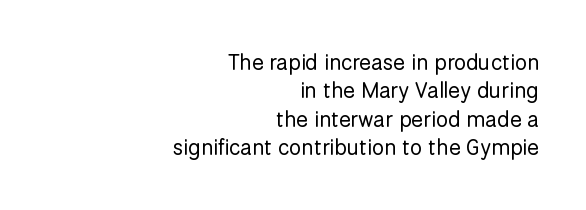
Q: Is the text bold? A: No.
Q: Is the text italic (slanted)? A: No, it is upright.
Q: Is the text underlined? A: No.
Q: How is the paragraph aligned? A: Right-aligned.
Q: Is the spacing between letters normal or unusually wide? A: Normal.
Q: Is the spacing between lines tight, normal or loose? A: Normal.
